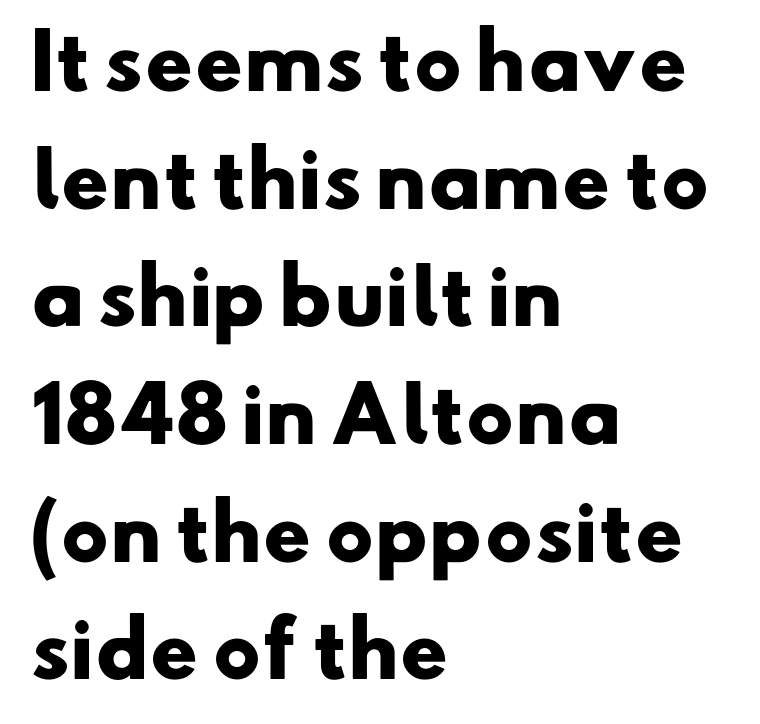
{"serif": "no", "bold": "yes", "weight": "heavy", "width": "wide", "stroke_contrast": "low", "x_height": "small", "monospaced": "no", "underline": "no", "align": "left", "line_spacing": "normal", "line_spacing_ratio": 1.59, "letter_spacing": "normal", "letter_spacing_em": 0.0, "glyph_px": 74}
